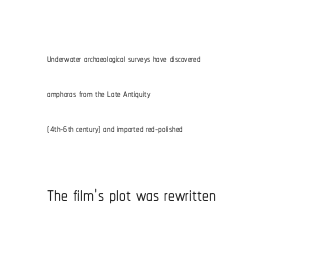
Q: Is the text italic (slanted)? A: No, it is upright.
Q: Is the text underlined? A: No.
Q: How is the paragraph aligned? A: Left-aligned.
Q: Is the spacing between letters normal or unusually wide? A: Normal.
Q: Is the spacing between lines tight, normal or loose? A: Loose.
Q: Which block of text is set in a larger size, the first (top) or the second (bottom)? A: The second (bottom) one.
